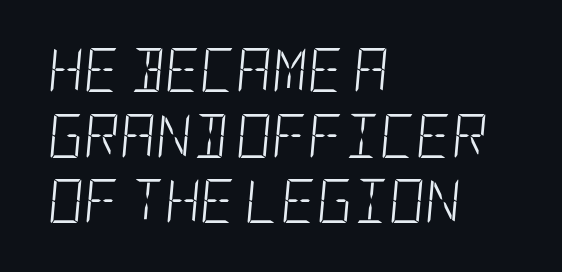
Q: Is the text bold? A: No.
Q: Is the text italic (slanted)? A: Yes, it leans right by about 5 degrees.
Q: Is the text underlined? A: No.
Q: How is the paragraph aligned? A: Left-aligned.
Q: Is the spacing between letters normal or unusually wide? A: Normal.
Q: Is the spacing between lines tight, normal or loose? A: Normal.
Q: Width (condensed, normal, or wide)? A: Condensed.
Q: Stroke contrast? A: Low.
Q: x-height? A: Large.
